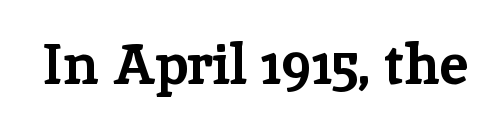
The image shows 57 px bold serif type, upright; set normal letter spacing, not underlined; low stroke contrast and a medium x-height.
